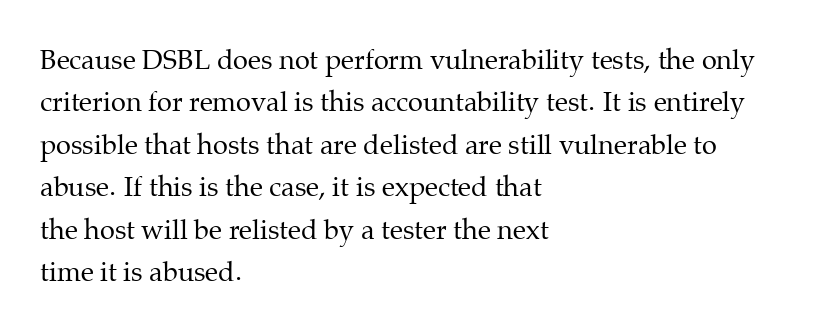
Q: Is the text bold? A: No.
Q: Is the text italic (slanted)? A: No, it is upright.
Q: Is the text underlined? A: No.
Q: How is the paragraph aligned? A: Left-aligned.
Q: Is the spacing between letters normal or unusually wide? A: Normal.
Q: Is the spacing between lines tight, normal or loose? A: Normal.
